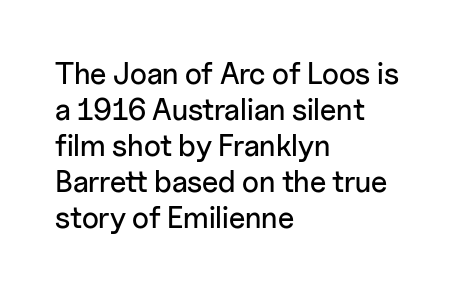
Q: Is the text italic (slanted)? A: No, it is upright.
Q: Is the typeface a serif or a sans-serif typeface? A: Sans-serif.
Q: Is the text underlined? A: No.
Q: How is the paragraph aligned? A: Left-aligned.
Q: Is the spacing between letters normal or unusually wide? A: Normal.
Q: Width (condensed, normal, or wide)? A: Normal.
Q: Stroke contrast? A: Low.
Q: x-height? A: Medium.
Q: Monospaced? A: No.
